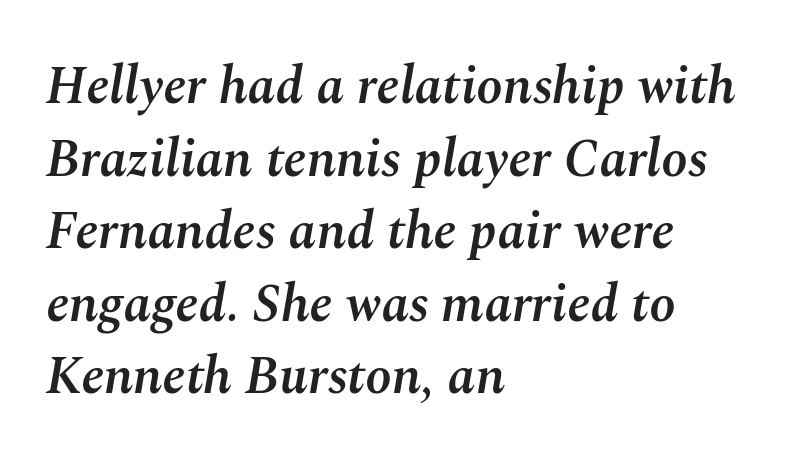
{"italic": "yes", "lean": "right", "slant_degrees": 10, "bold": "semi", "weight": "semibold", "width": "normal", "stroke_contrast": "medium", "x_height": "medium", "monospaced": "no", "underline": "no", "align": "left", "line_spacing": "normal", "line_spacing_ratio": 1.37, "letter_spacing": "normal", "letter_spacing_em": 0.0, "glyph_px": 53}
